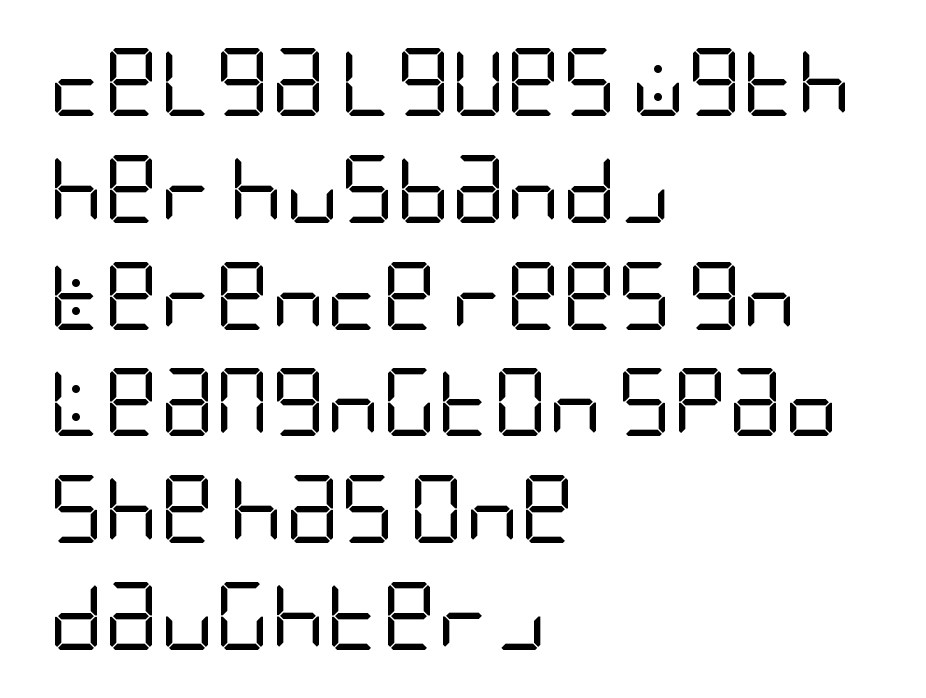
Q: Is the text bold? A: No.
Q: Is the text italic (slanted)? A: No, it is upright.
Q: Is the typeface a serif or a sans-serif typeface? A: Sans-serif.
Q: Is the text underlined? A: No.
Q: How is the paragraph aligned? A: Left-aligned.
Q: Is the spacing between letters normal or unusually wide? A: Normal.
Q: Is the spacing between lines tight, normal or loose? A: Normal.
Q: Width (condensed, normal, or wide)? A: Condensed.
Q: Stroke contrast? A: Low.
Q: x-height? A: Large.
